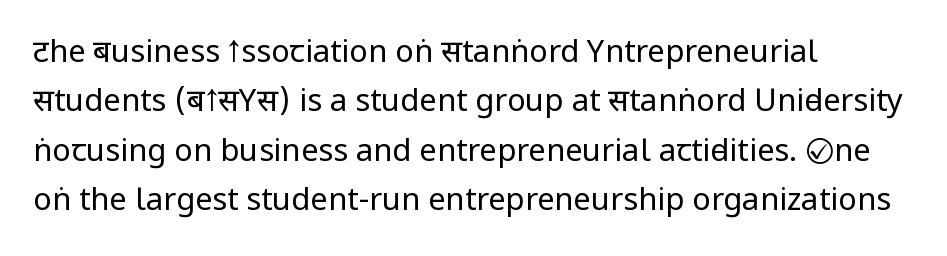
{"serif": "no", "italic": "no", "bold": "no", "weight": "regular", "width": "condensed", "stroke_contrast": "low", "x_height": "large", "monospaced": "no", "underline": "no", "align": "left", "line_spacing": "normal", "line_spacing_ratio": 1.59, "letter_spacing": "normal", "letter_spacing_em": 0.0, "glyph_px": 31}
